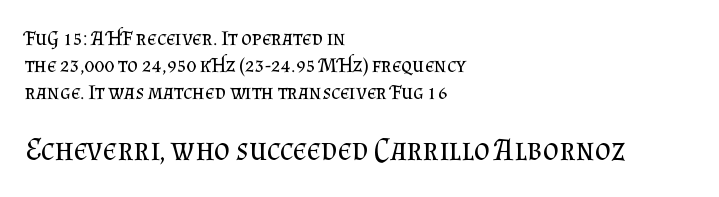
The image shows 31 px regular-weight serif type, upright; set left-aligned, normal line spacing (1.28x), normal letter spacing, not underlined; the second (bottom) block is 1.48x larger; medium stroke contrast and a small x-height.
